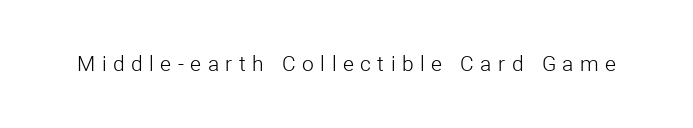
The image shows 21 px text type, upright; set unusually wide letter spacing (+0.31 em), not underlined.
